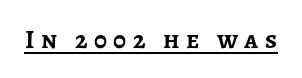
Does a line run under the words? Yes, clearly. Characters remain perfectly vertical along every line. How heavy is the stroke? Heavy — this is a bold. The letterforms stand isolated, each surrounded by extra space.
